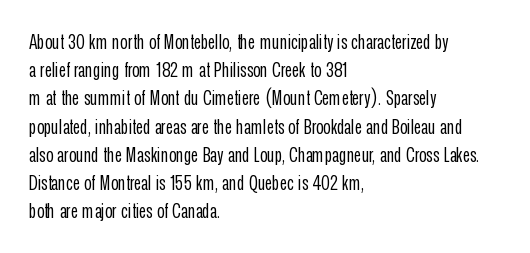
Q: Is the text bold? A: No.
Q: Is the text italic (slanted)? A: No, it is upright.
Q: Is the text underlined? A: No.
Q: How is the paragraph aligned? A: Left-aligned.
Q: Is the spacing between letters normal or unusually wide? A: Normal.
Q: Is the spacing between lines tight, normal or loose? A: Normal.
